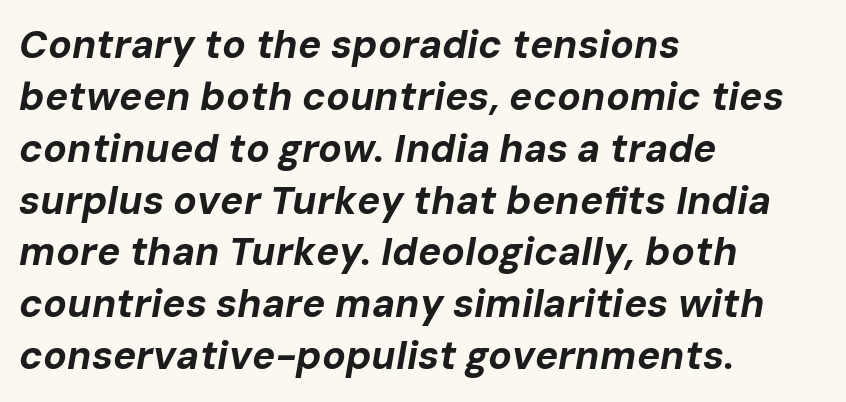
{"italic": "yes", "lean": "right", "slant_degrees": 10, "bold": "yes", "weight": "bold", "width": "normal", "stroke_contrast": "low", "x_height": "medium", "monospaced": "no", "underline": "no", "align": "left", "line_spacing": "normal", "line_spacing_ratio": 1.33, "letter_spacing": "normal", "letter_spacing_em": 0.0, "glyph_px": 39}
